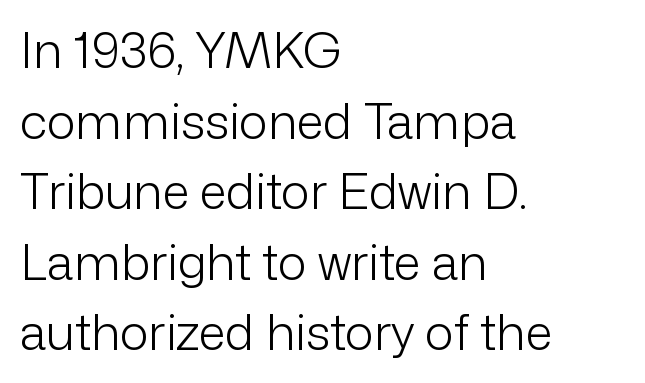
Q: Is the text bold? A: No.
Q: Is the text italic (slanted)? A: No, it is upright.
Q: Is the typeface a serif or a sans-serif typeface? A: Sans-serif.
Q: Is the text underlined? A: No.
Q: How is the paragraph aligned? A: Left-aligned.
Q: Is the spacing between letters normal or unusually wide? A: Normal.
Q: Is the spacing between lines tight, normal or loose? A: Normal.
Q: Width (condensed, normal, or wide)? A: Normal.
Q: Stroke contrast? A: Low.
Q: x-height? A: Medium.
Q: Monospaced? A: No.
